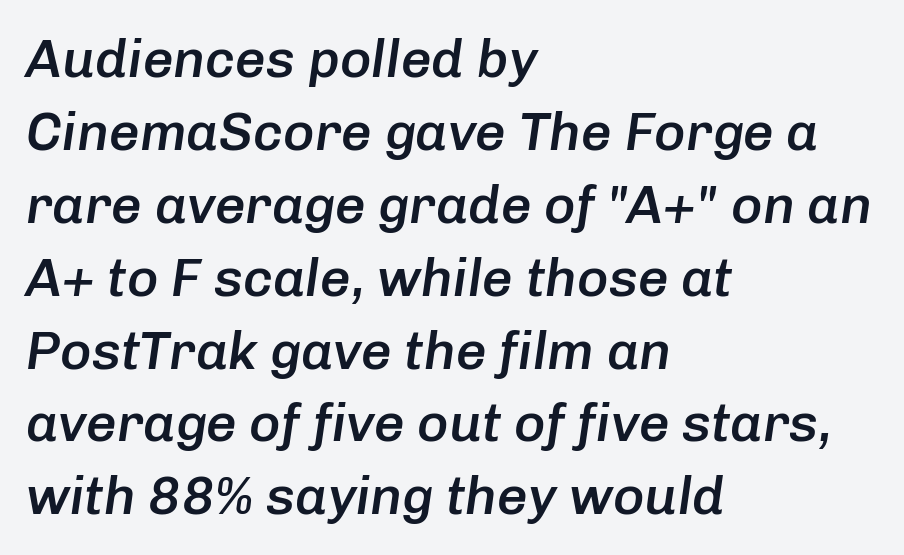
The image shows 54 px semibold type, italic (leaning right); set left-aligned, normal line spacing (1.35x), normal letter spacing, not underlined; low stroke contrast and a medium x-height.
